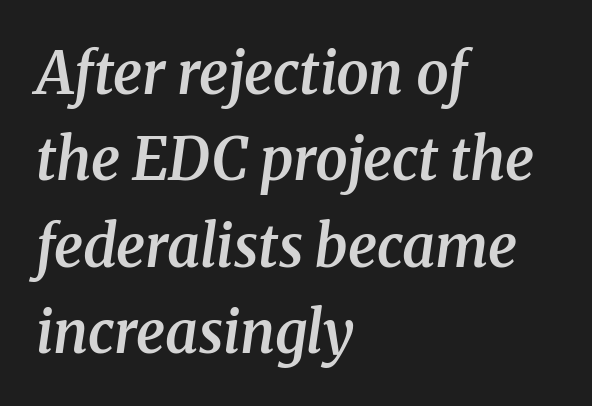
These lines were composed using italics. Unlike a clean sans, this face finishes its strokes with serifs. The sample has been set in demibold, a notch under bold. How would I describe the line gaps? Plain and ordinary.
